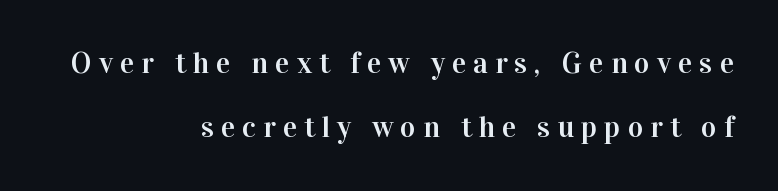
Q: Is the text italic (slanted)? A: No, it is upright.
Q: Is the typeface a serif or a sans-serif typeface? A: Serif.
Q: Is the text underlined? A: No.
Q: How is the paragraph aligned? A: Right-aligned.
Q: Is the spacing between letters normal or unusually wide? A: Unusually wide.
Q: Is the spacing between lines tight, normal or loose? A: Loose.
Q: Width (condensed, normal, or wide)? A: Normal.
Q: Stroke contrast? A: High.
Q: x-height? A: Medium.
Q: Monospaced? A: No.
